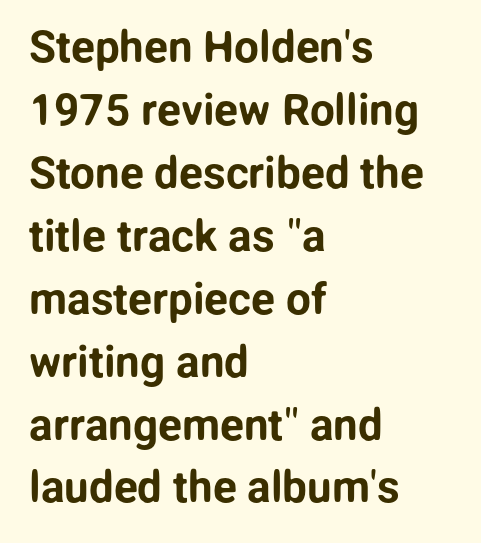
Q: Is the text italic (slanted)? A: No, it is upright.
Q: Is the typeface a serif or a sans-serif typeface? A: Sans-serif.
Q: Is the text underlined? A: No.
Q: How is the paragraph aligned? A: Left-aligned.
Q: Is the spacing between letters normal or unusually wide? A: Normal.
Q: Is the spacing between lines tight, normal or loose? A: Normal.
Q: Width (condensed, normal, or wide)? A: Normal.
Q: Stroke contrast? A: Low.
Q: x-height? A: Medium.
Q: Monospaced? A: No.
